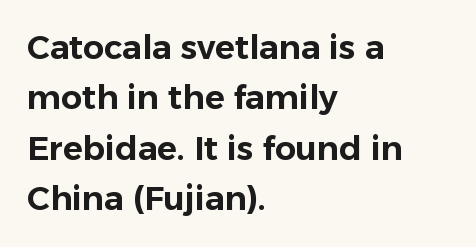
The image shows 33 px sans-serif type, upright; set left-aligned, normal line spacing (1.53x), normal letter spacing, not underlined; low stroke contrast and a medium x-height.
